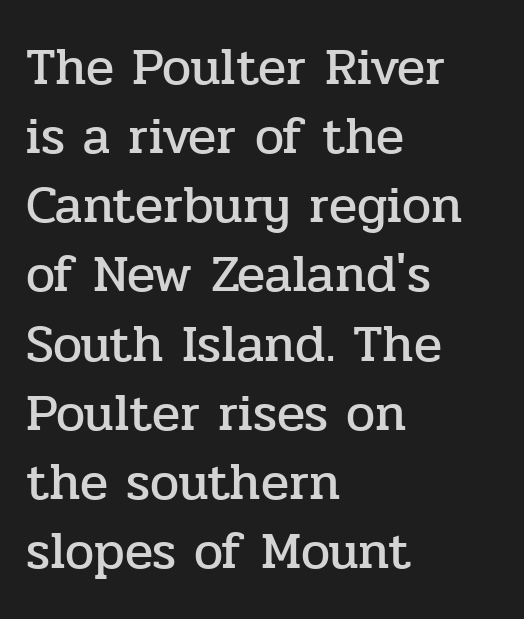
{"serif": "yes", "italic": "no", "width": "normal", "stroke_contrast": "low", "x_height": "medium", "monospaced": "no", "underline": "no", "align": "left", "line_spacing": "normal", "line_spacing_ratio": 1.33, "letter_spacing": "normal", "letter_spacing_em": 0.0, "glyph_px": 52}
